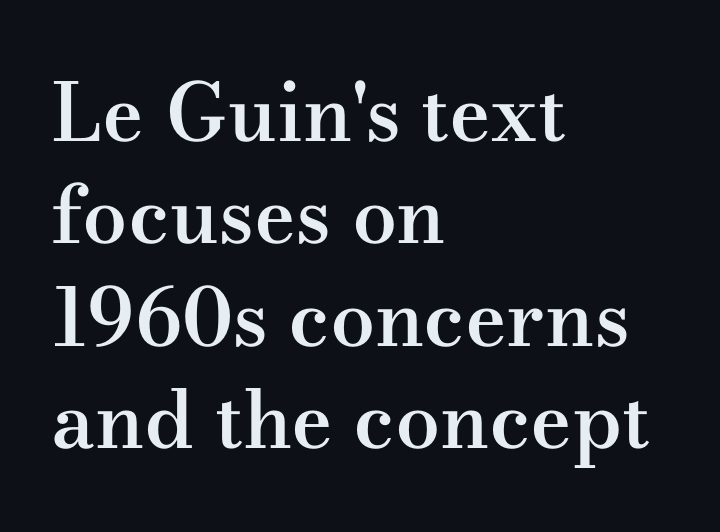
The image shows 80 px semibold, wide serif type, upright; set left-aligned, normal line spacing (1.28x), normal letter spacing, not underlined; medium stroke contrast and a small x-height.
